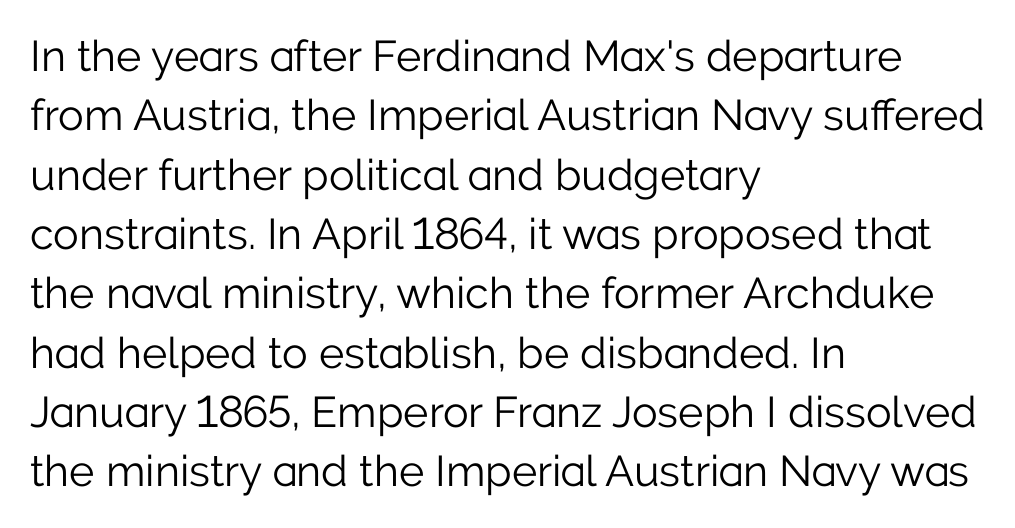
Q: Is the text bold? A: No.
Q: Is the text italic (slanted)? A: No, it is upright.
Q: Is the typeface a serif or a sans-serif typeface? A: Sans-serif.
Q: Is the text underlined? A: No.
Q: How is the paragraph aligned? A: Left-aligned.
Q: Is the spacing between letters normal or unusually wide? A: Normal.
Q: Is the spacing between lines tight, normal or loose? A: Normal.
Q: Width (condensed, normal, or wide)? A: Normal.
Q: Stroke contrast? A: Low.
Q: x-height? A: Medium.
Q: Monospaced? A: No.
